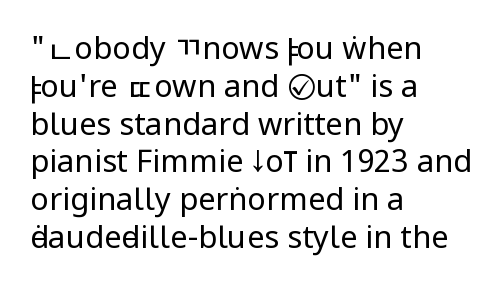
The image shows 31 px regular-weight, condensed sans-serif type, upright; set left-aligned, line spacing 1.22x, normal letter spacing, not underlined; low stroke contrast and a large x-height.
